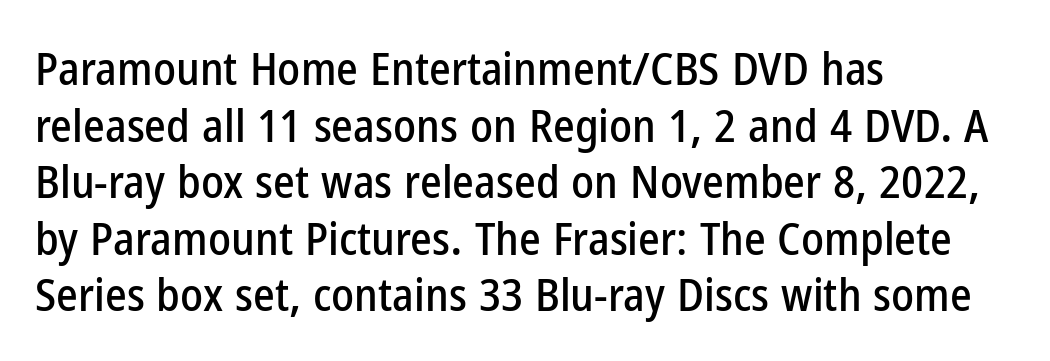
Q: Is the text italic (slanted)? A: No, it is upright.
Q: Is the typeface a serif or a sans-serif typeface? A: Sans-serif.
Q: Is the text underlined? A: No.
Q: How is the paragraph aligned? A: Left-aligned.
Q: Is the spacing between letters normal or unusually wide? A: Normal.
Q: Width (condensed, normal, or wide)? A: Condensed.
Q: Stroke contrast? A: Low.
Q: x-height? A: Medium.
Q: Monospaced? A: No.
